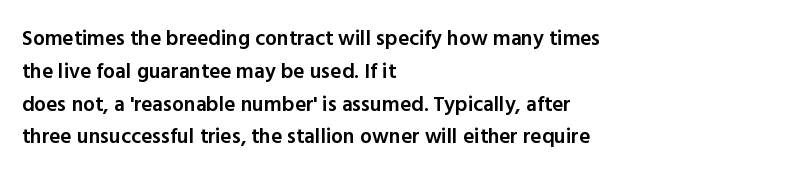
{"italic": "no", "bold": "semi", "underline": "no", "align": "left", "line_spacing": "normal", "line_spacing_ratio": 1.56, "letter_spacing": "normal", "letter_spacing_em": 0.0, "glyph_px": 21}
